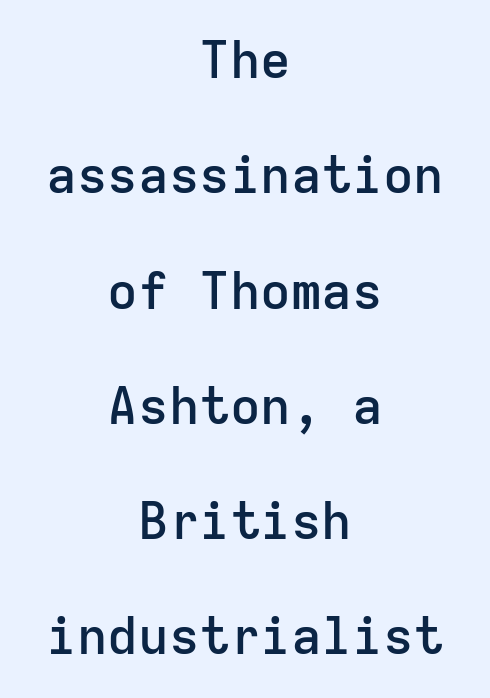
Q: Is the text bold? A: Semi-bold.
Q: Is the text italic (slanted)? A: No, it is upright.
Q: Is the typeface a serif or a sans-serif typeface? A: Sans-serif.
Q: Is the text underlined? A: No.
Q: How is the paragraph aligned? A: Centered.
Q: Is the spacing between letters normal or unusually wide? A: Normal.
Q: Is the spacing between lines tight, normal or loose? A: Loose.
Q: Width (condensed, normal, or wide)? A: Normal.
Q: Stroke contrast? A: Low.
Q: x-height? A: Medium.
Q: Monospaced? A: Yes.
